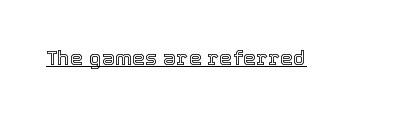
Students, note that the glyphs here touch the page at normal intervals. Does a line run under the words? Yes, clearly. Designer's note — italics off, roman on.
